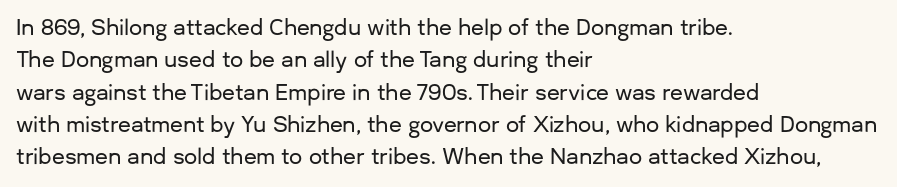
Glyph-to-glyph distance matches everyday printed text. Upright lettering throughout. Notice how descenders clear the ascenders below comfortably — that's standard leading. The strip under each line holds only bare page. Layout note: lines flush left.
